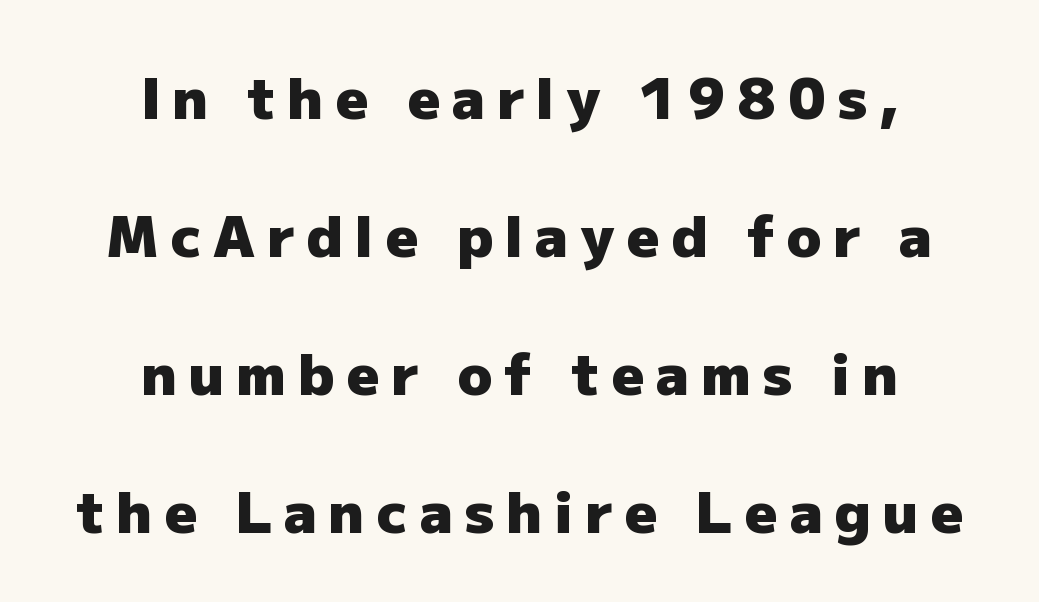
{"serif": "no", "italic": "no", "bold": "yes", "weight": "heavy", "width": "normal", "stroke_contrast": "low", "x_height": "medium", "monospaced": "no", "underline": "no", "align": "center", "line_spacing": "loose", "line_spacing_ratio": 2.42, "letter_spacing": "wide", "letter_spacing_em": 0.21, "glyph_px": 57}
